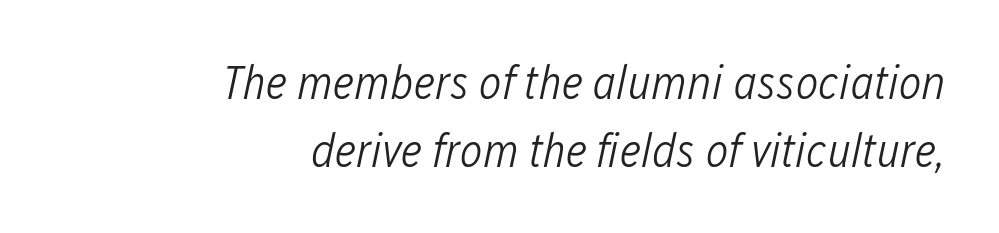
Q: Is the text bold? A: No.
Q: Is the text italic (slanted)? A: Yes, it leans right by about 12 degrees.
Q: Is the text underlined? A: No.
Q: How is the paragraph aligned? A: Right-aligned.
Q: Is the spacing between letters normal or unusually wide? A: Normal.
Q: Is the spacing between lines tight, normal or loose? A: Normal.
Q: Width (condensed, normal, or wide)? A: Condensed.
Q: Stroke contrast? A: Low.
Q: x-height? A: Medium.
Q: Monospaced? A: No.
